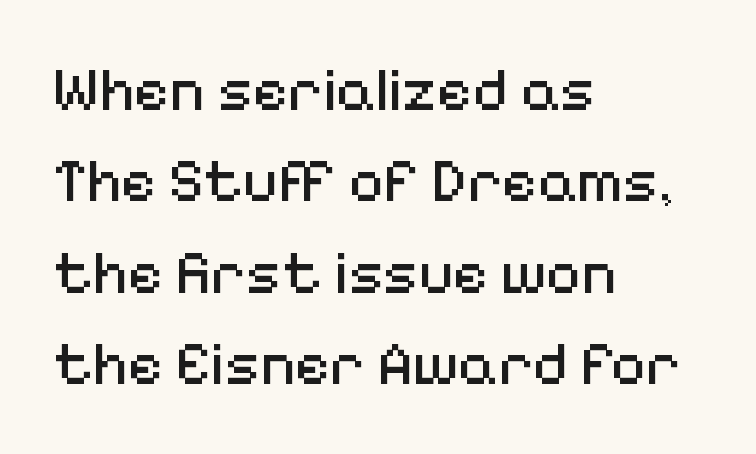
This sample has the flowing, uneven cadence of proportional lettering. Lines of text with bare space underneath. Line starts are locked; line ends wander. The passage shown is not bold in any degree.
